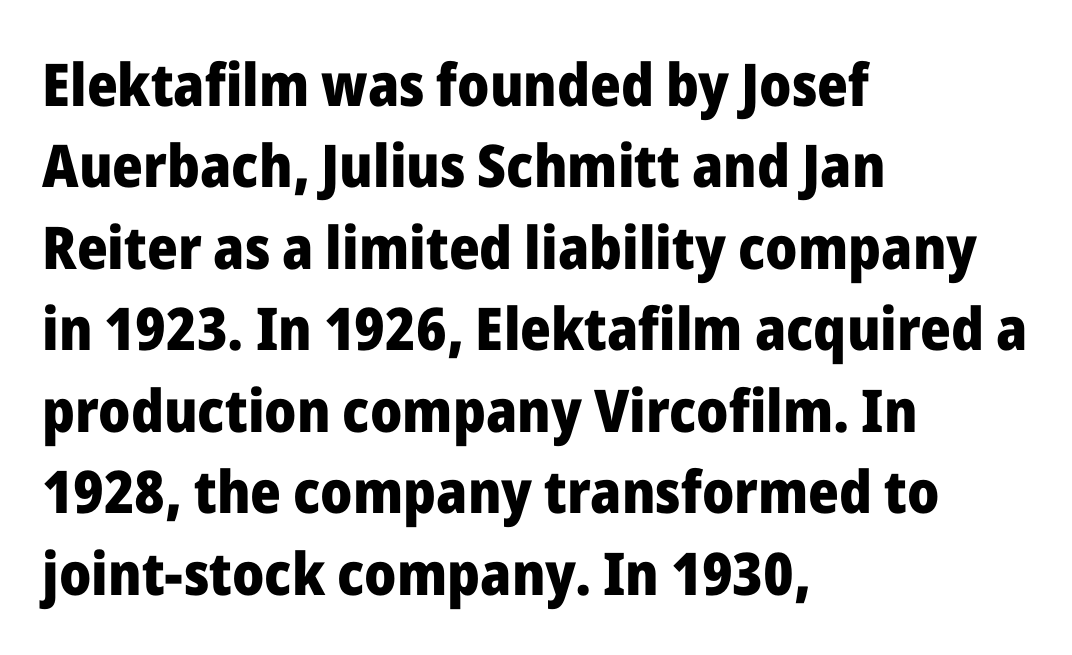
Q: Is the text bold? A: Yes.
Q: Is the text italic (slanted)? A: No, it is upright.
Q: Is the typeface a serif or a sans-serif typeface? A: Sans-serif.
Q: Is the text underlined? A: No.
Q: How is the paragraph aligned? A: Left-aligned.
Q: Is the spacing between letters normal or unusually wide? A: Normal.
Q: Is the spacing between lines tight, normal or loose? A: Normal.
Q: Width (condensed, normal, or wide)? A: Normal.
Q: Stroke contrast? A: Low.
Q: x-height? A: Medium.
Q: Monospaced? A: No.
